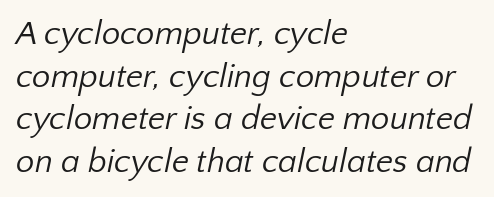
Q: Is the text bold? A: No.
Q: Is the typeface a serif or a sans-serif typeface? A: Sans-serif.
Q: Is the text underlined? A: No.
Q: How is the paragraph aligned? A: Left-aligned.
Q: Is the spacing between letters normal or unusually wide? A: Normal.
Q: Is the spacing between lines tight, normal or loose? A: Normal.
Q: Width (condensed, normal, or wide)? A: Normal.
Q: Stroke contrast? A: Low.
Q: x-height? A: Medium.
Q: Monospaced? A: No.
